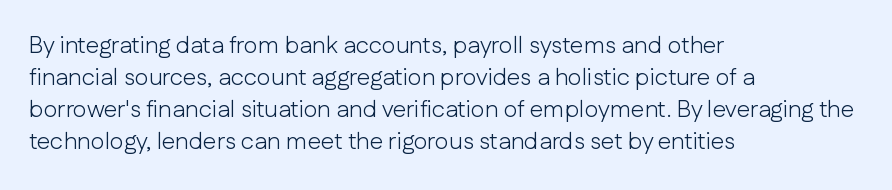
Q: Is the text bold? A: No.
Q: Is the text italic (slanted)? A: No, it is upright.
Q: Is the text underlined? A: No.
Q: How is the paragraph aligned? A: Left-aligned.
Q: Is the spacing between letters normal or unusually wide? A: Normal.
Q: Is the spacing between lines tight, normal or loose? A: Normal.
